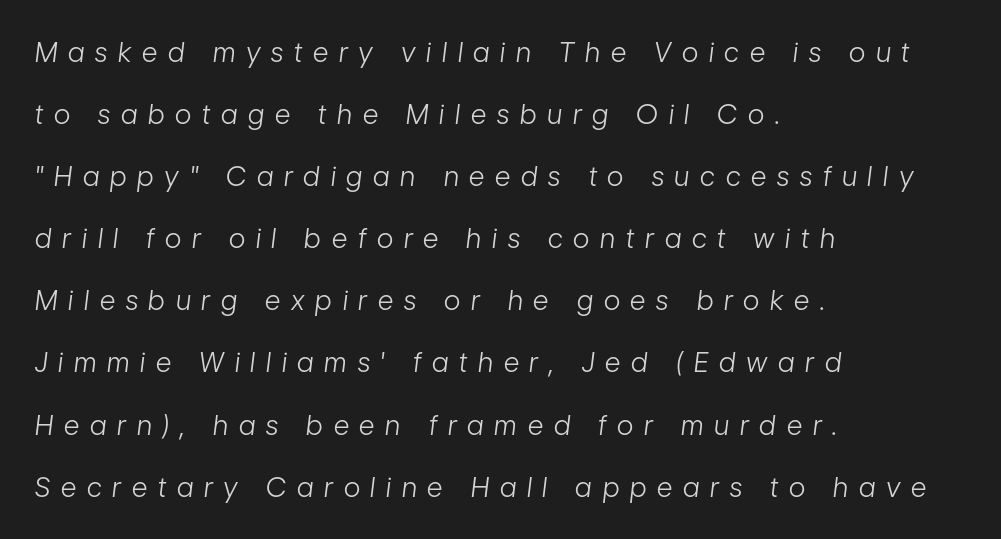
Emphasis-style slanted type is in use. The gap between lines stays unmarked. Which margin do the lines hug? The left one — the right edge is uneven. Stroke mass is kept to a normal reading level or below. Honestly, the rows look like they've been pulled way apart. Between one letter and the next there's a generous, obvious gap.
